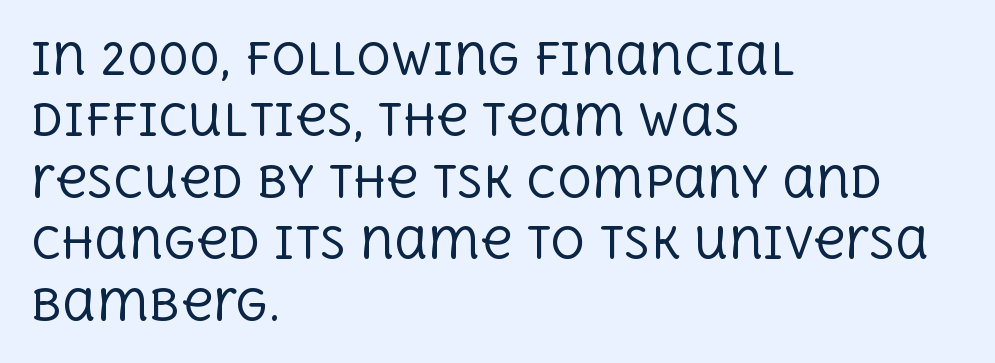
Q: Is the text bold? A: No.
Q: Is the text italic (slanted)? A: No, it is upright.
Q: Is the typeface a serif or a sans-serif typeface? A: Serif.
Q: Is the text underlined? A: No.
Q: How is the paragraph aligned? A: Left-aligned.
Q: Is the spacing between letters normal or unusually wide? A: Normal.
Q: Is the spacing between lines tight, normal or loose? A: Normal.
Q: Width (condensed, normal, or wide)? A: Normal.
Q: x-height? A: Large.
Q: Monospaced? A: No.
